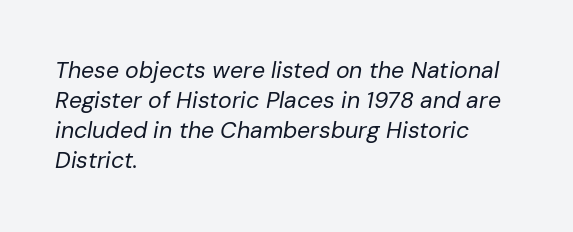
Honestly, the row spacing looks completely unremarkable. Spacing between characters is what you'd get straight out of the box. The paragraph has a hard left edge and a soft right edge. Heft: none added — not bold. The words here are not underlined.
